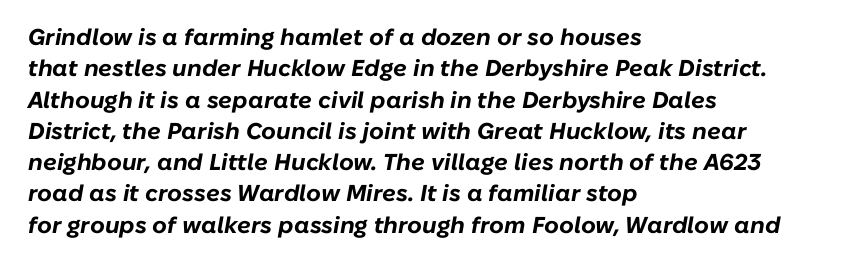
{"italic": "yes", "lean": "right", "slant_degrees": 10, "bold": "yes", "underline": "no", "align": "left", "line_spacing": "normal", "line_spacing_ratio": 1.36, "letter_spacing": "normal", "letter_spacing_em": 0.0, "glyph_px": 23}
